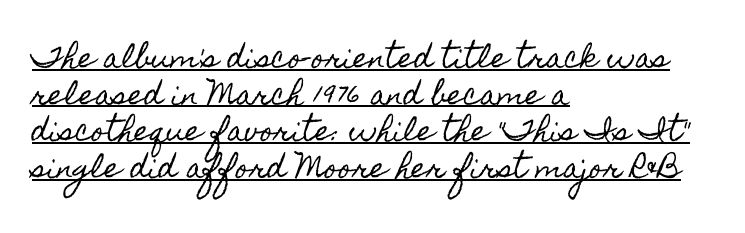
If you drew a ruler down the left edge, every line would touch it. This sample uses plain, unmodified letter spacing. Somebody hit Ctrl+U on this one — the words are underlined. Vertical spacing — default.
